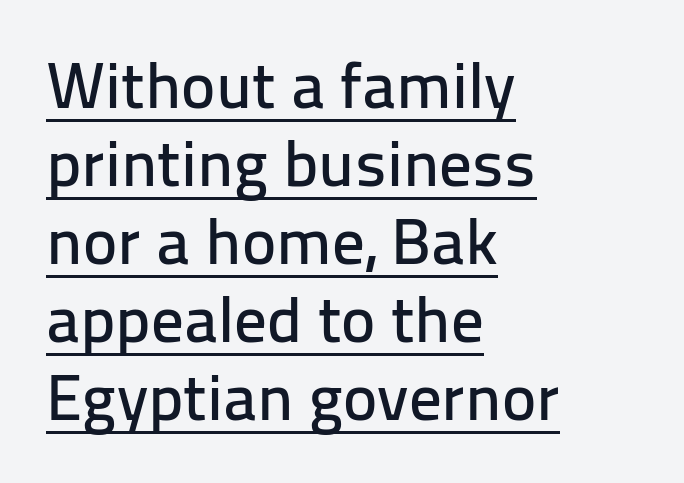
{"serif": "no", "italic": "no", "width": "normal", "stroke_contrast": "low", "x_height": "medium", "monospaced": "no", "underline": "yes", "align": "left", "line_spacing_ratio": 1.2, "letter_spacing": "normal", "letter_spacing_em": 0.0, "glyph_px": 65}
